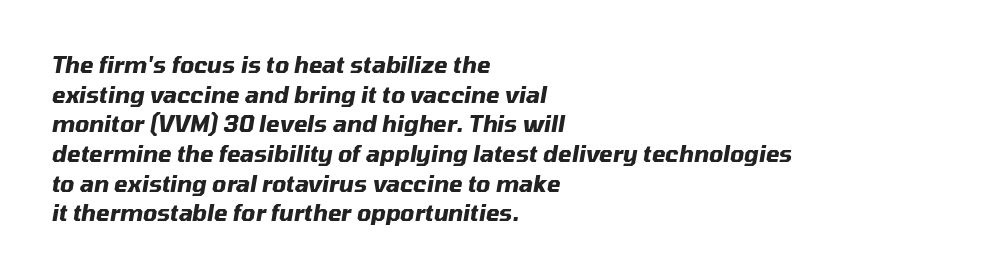
{"italic": "yes", "lean": "right", "slant_degrees": 10, "bold": "yes", "underline": "no", "align": "left", "line_spacing": "normal", "line_spacing_ratio": 1.35, "letter_spacing": "normal", "letter_spacing_em": 0.0, "glyph_px": 22}
